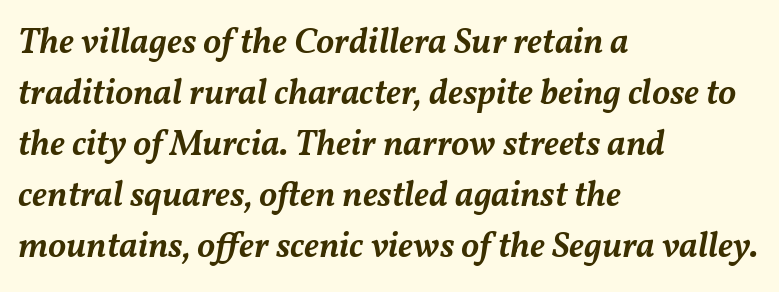
Students, note that the glyphs here touch the page at normal intervals. The font is running at a semibold setting, under full bold. These lines were composed using italics. Glance below the letters and you will spot only blank space.
